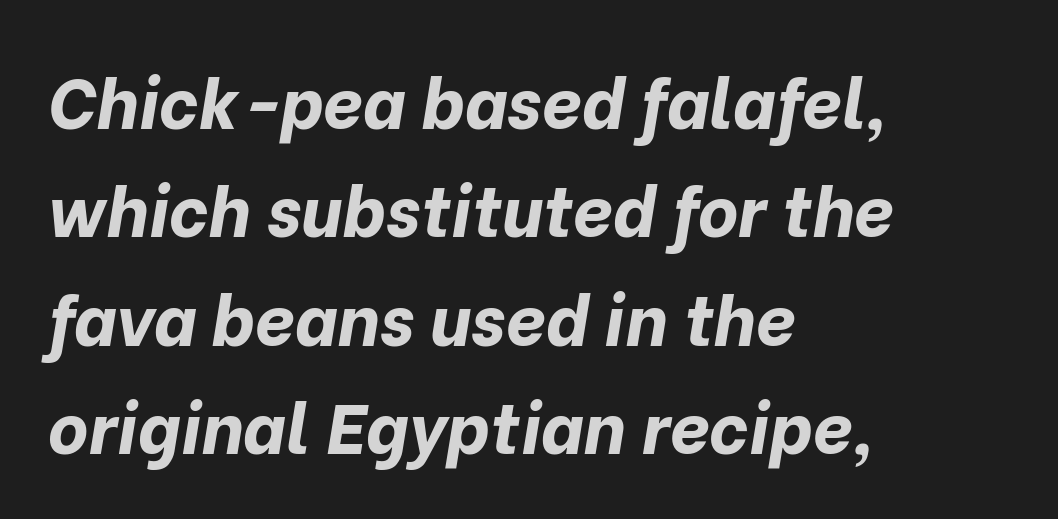
Heavy, bold letterforms. Leading matches the norm, producing a regular column. You can tell it's italic because the verticals aren't actually vertical. The paragraph has a hard left edge and a soft right edge. No extra tracking has been applied to these lines.
